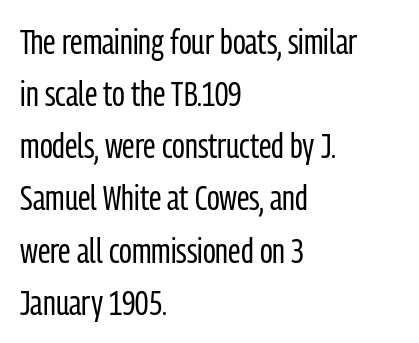
Italic: no, the glyphs are upright roman. In terms of leading, this rendering sits right in the middle. Nothing heavy about these letters — not bold at all. Any mark beneath the type? The region is blank.
